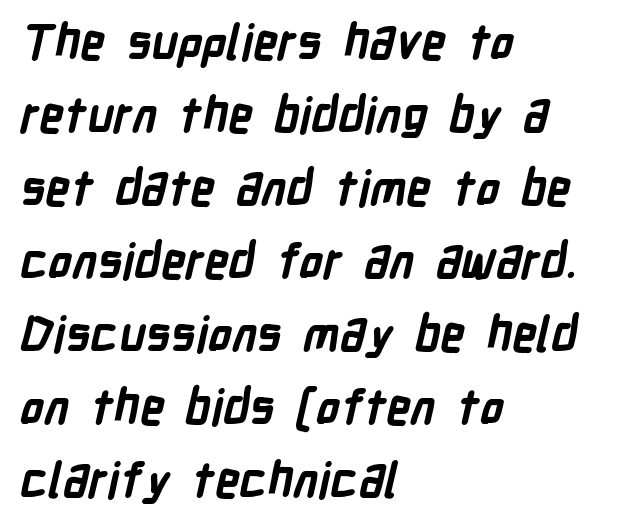
These lines stack with their left ends in a neat column. Chunky letters — that's bold for sure. The specimen omits any rule beneath the text block's lines. The passage shown is typed in a proportional face where columns would drift.
